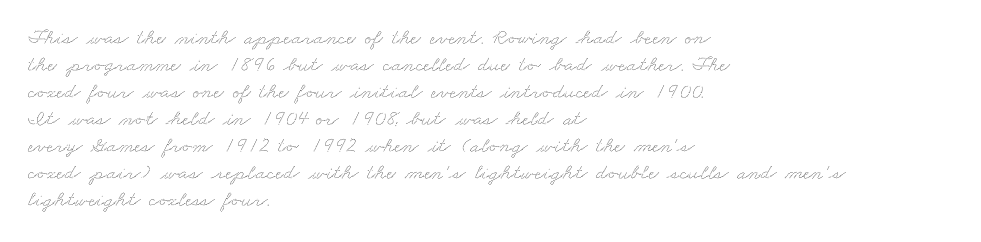
Quick note: underline off. There is no visible air inserted between adjacent glyphs. Where is the straight margin? On the left.
